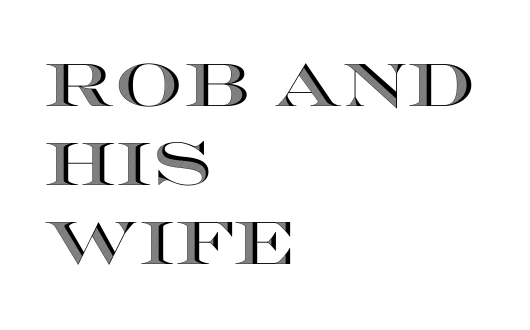
The image shows 60 px wide type, upright; set left-aligned, normal line spacing (1.32x), normal letter spacing, not underlined; a large x-height.
